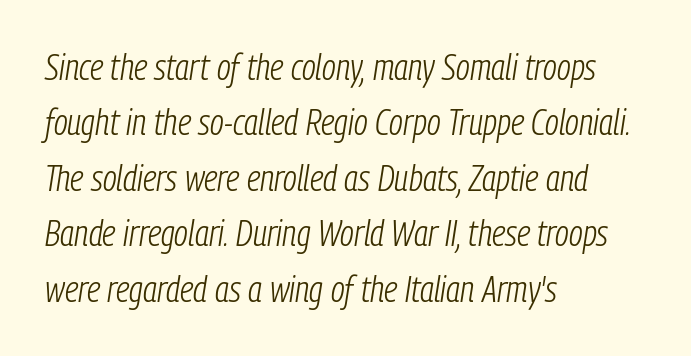
{"italic": "yes", "lean": "right", "slant_degrees": 9, "bold": "no", "weight": "light", "width": "condensed", "stroke_contrast": "low", "x_height": "medium", "monospaced": "no", "underline": "no", "align": "left", "line_spacing": "normal", "line_spacing_ratio": 1.54, "letter_spacing": "normal", "letter_spacing_em": 0.0, "glyph_px": 36}
